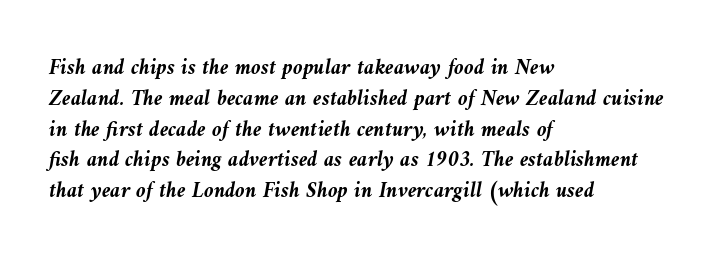
Q: Is the text bold? A: Yes.
Q: Is the text italic (slanted)? A: Yes, it leans left by about 10 degrees.
Q: Is the text underlined? A: No.
Q: How is the paragraph aligned? A: Left-aligned.
Q: Is the spacing between letters normal or unusually wide? A: Normal.
Q: Is the spacing between lines tight, normal or loose? A: Normal.
